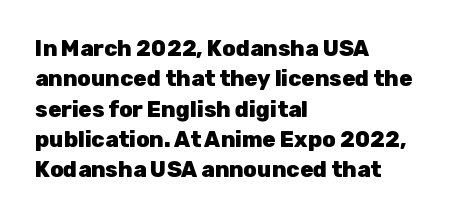
{"italic": "no", "bold": "yes", "underline": "no", "align": "left", "line_spacing": "normal", "line_spacing_ratio": 1.38, "letter_spacing": "normal", "letter_spacing_em": 0.0, "glyph_px": 22}
